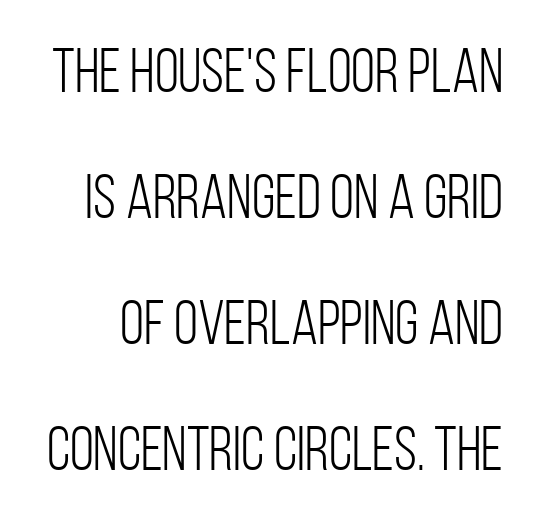
The image shows 62 px light, condensed sans-serif type, upright; set loose line spacing (2.03x), normal letter spacing, not underlined; low stroke contrast and a large x-height.
